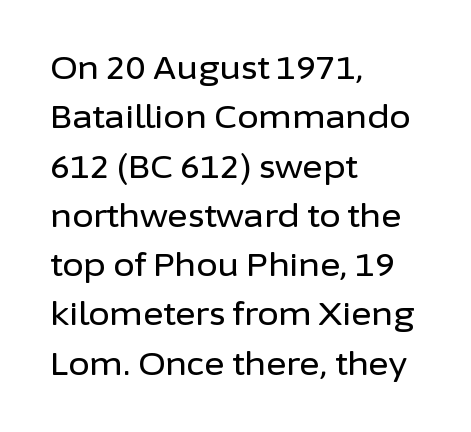
Q: Is the text italic (slanted)? A: No, it is upright.
Q: Is the typeface a serif or a sans-serif typeface? A: Sans-serif.
Q: Is the text underlined? A: No.
Q: How is the paragraph aligned? A: Left-aligned.
Q: Is the spacing between letters normal or unusually wide? A: Normal.
Q: Is the spacing between lines tight, normal or loose? A: Normal.
Q: Width (condensed, normal, or wide)? A: Normal.
Q: Stroke contrast? A: Low.
Q: x-height? A: Medium.
Q: Monospaced? A: No.
